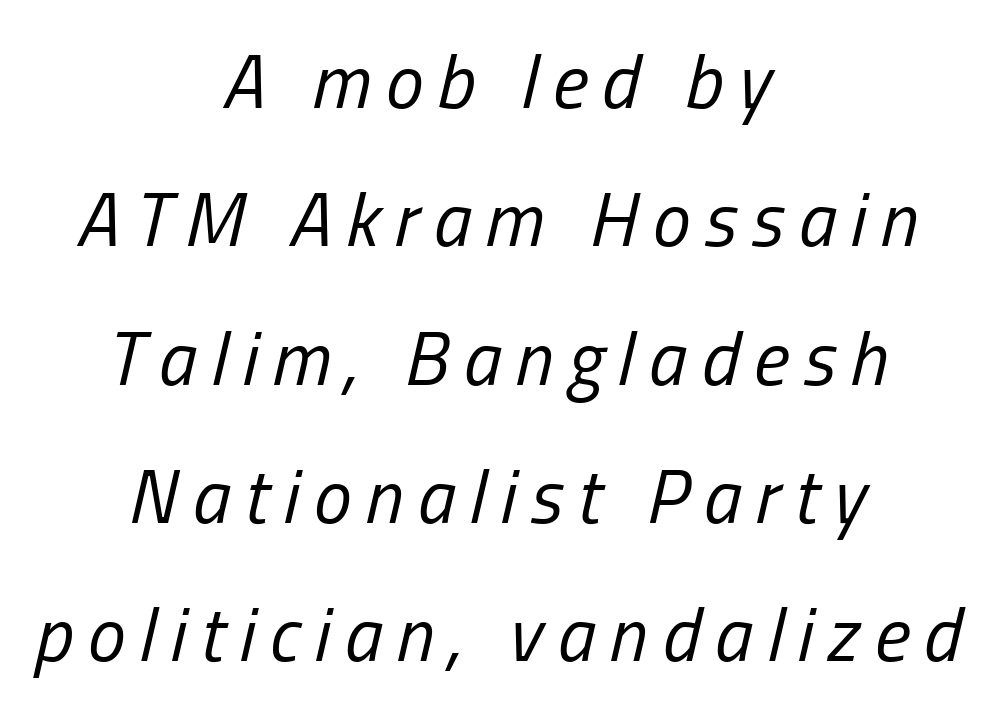
Q: Is the text bold? A: No.
Q: Is the text italic (slanted)? A: Yes, it leans right by about 13 degrees.
Q: Is the text underlined? A: No.
Q: How is the paragraph aligned? A: Centered.
Q: Width (condensed, normal, or wide)? A: Condensed.
Q: Stroke contrast? A: Low.
Q: x-height? A: Medium.
Q: Monospaced? A: No.
